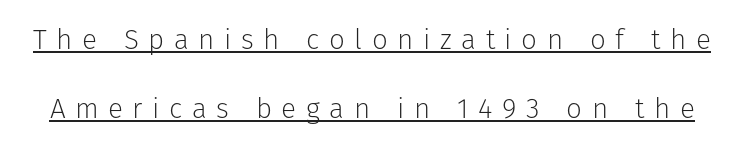
Stems here are at most as thick as an everyday book face. A typesetter would call this proportional, since set widths differ per character. Regarding leading, the lines here are spaced well apart. Every character sits straight up, as roman type does. These lines have a slow, spaced-out rhythm from letter to letter. Descenders here cross a horizontal rule under the line.
